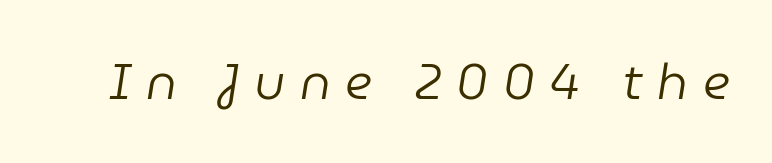
The image shows 49 px regular-weight type, italic (leaning right); set unusually wide letter spacing (+0.3 em), not underlined; low stroke contrast and a medium x-height.
